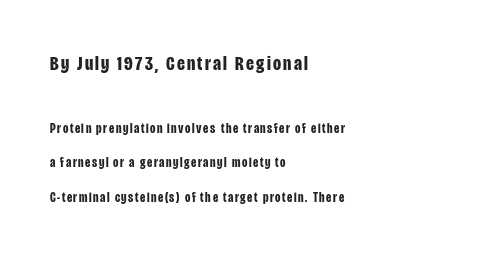
The image shows 21 px bold type, upright; set left-aligned, loose line spacing (2.47x), not underlined; the first (top) block is 1.5x larger.
